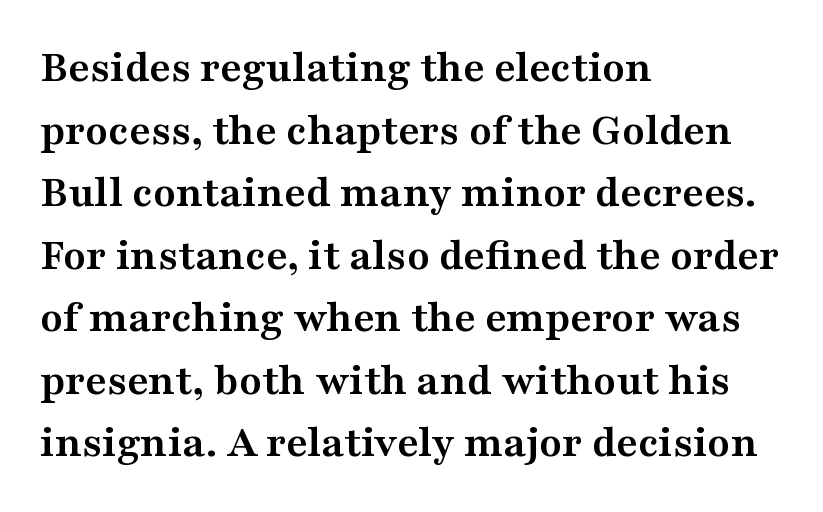
The image shows 46 px semibold, wide serif type, upright; set left-aligned, normal line spacing (1.36x), normal letter spacing, not underlined; medium stroke contrast and a medium x-height.
